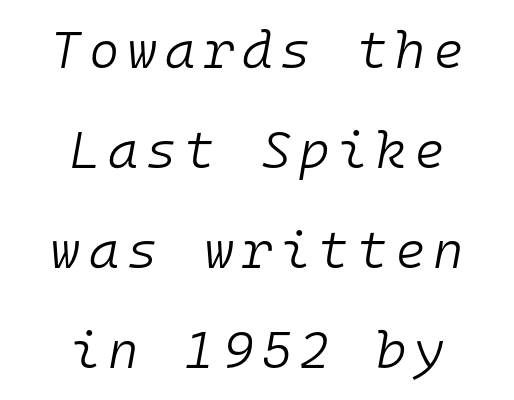
Widely set lines give the paragraph a tall, airy silhouette. Letters have the restrained weight of plain body copy at most. Line starts and ends both wander, symmetrically. Spacing verdict: monospaced, one width for all characters. Looking at the ascenders, they clearly lean. Descender tails drop into unmarked territory.
